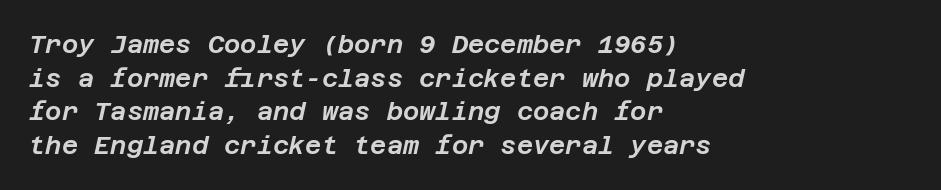
Q: Is the text italic (slanted)? A: Yes, it leans right by about 12 degrees.
Q: Is the text underlined? A: No.
Q: How is the paragraph aligned? A: Left-aligned.
Q: Is the spacing between letters normal or unusually wide? A: Normal.
Q: Is the spacing between lines tight, normal or loose? A: Normal.
